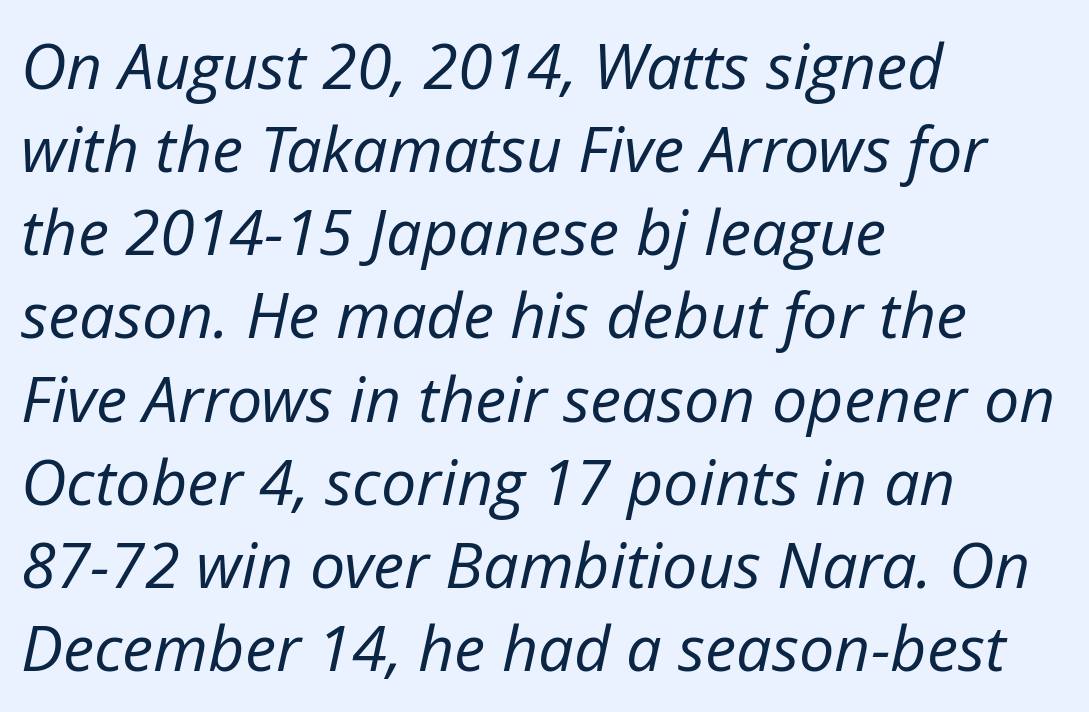
Unbolded letterforms with no extra heft. The letters advance in unequal steps, a hallmark of proportional type. The rendering applies a slant to the glyphs. The gap between lines stays unmarked. No extra tracking has been applied to these lines.
